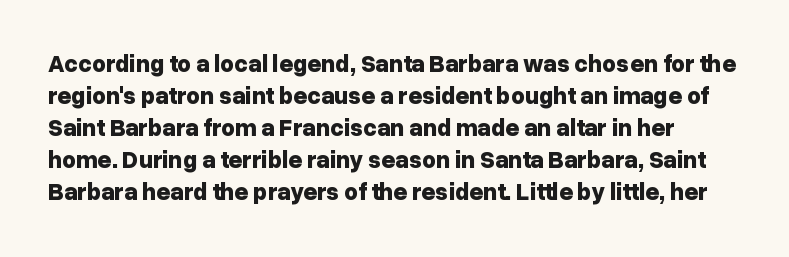
The space beneath each line is pristine and unruled. Does the lettering tilt? It doesn't — this is upright. The designer left line spacing at the default. Inter-character spacing is left at the font's built-in metrics. The characters look thick and weighty, a clear bold.
